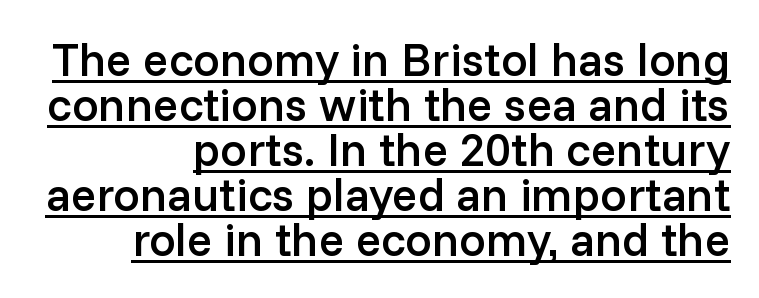
The image shows 47 px semibold sans-serif type, upright; set right-aligned, tight line spacing (0.96x), normal letter spacing, underlined; low stroke contrast and a medium x-height.
